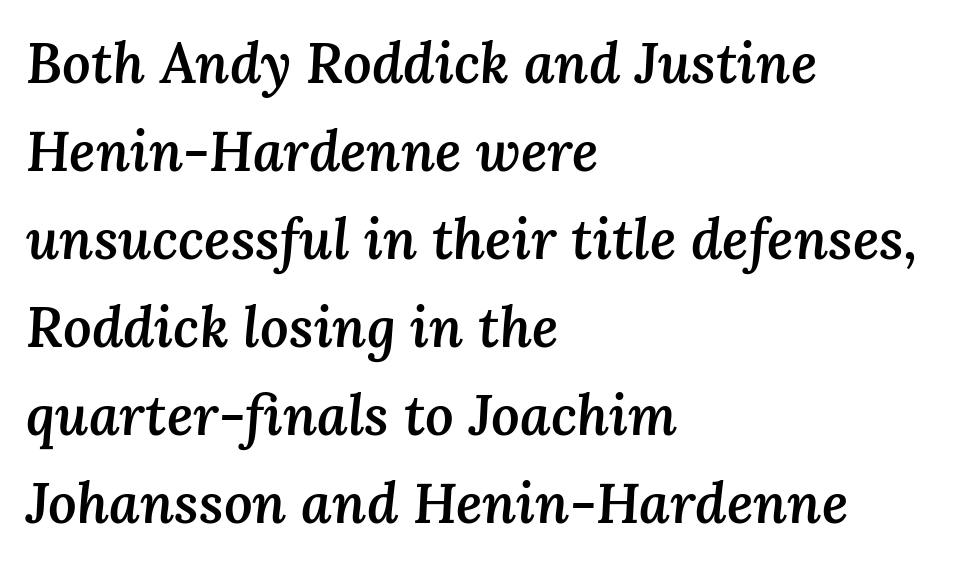
Tracking value appears to be zero — textbook default spacing. The rendering uses a moderate line-height, typical for paragraphs. Horizontally, the lines are justified to the leading edge only. Each letter keeps its own natural width here, so spacing adapts to shape.
